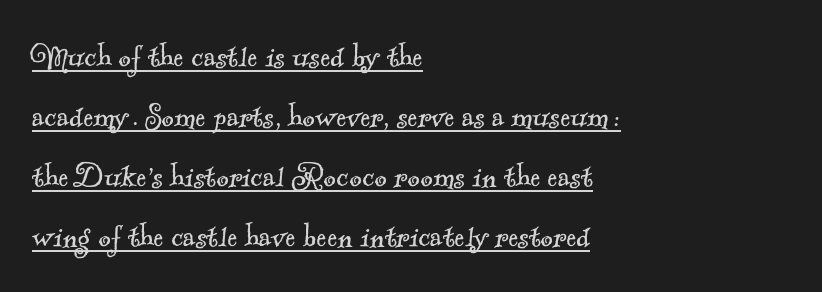
The image shows 38 px light serif type; set left-aligned, normal line spacing (1.58x), normal letter spacing, underlined; a small x-height.
